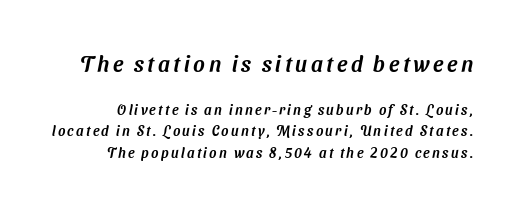
The image shows 22 px text type; set normal line spacing (1.52x), not underlined; the first (top) block is 1.57x larger.
